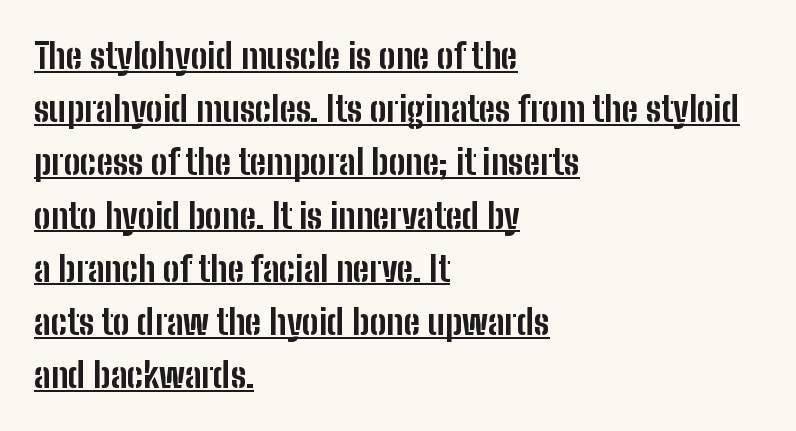
{"serif": "no", "italic": "no", "bold": "yes", "weight": "bold", "width": "condensed", "stroke_contrast": "low", "x_height": "medium", "monospaced": "no", "underline": "yes", "align": "left", "line_spacing": "normal", "line_spacing_ratio": 1.52, "letter_spacing": "normal", "letter_spacing_em": 0.0, "glyph_px": 35}
